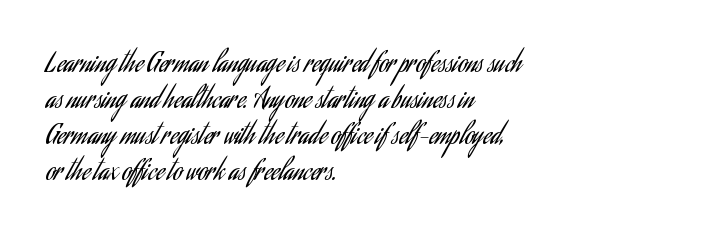
The image shows 26 px text type; set left-aligned, normal line spacing (1.38x), normal letter spacing, not underlined.
